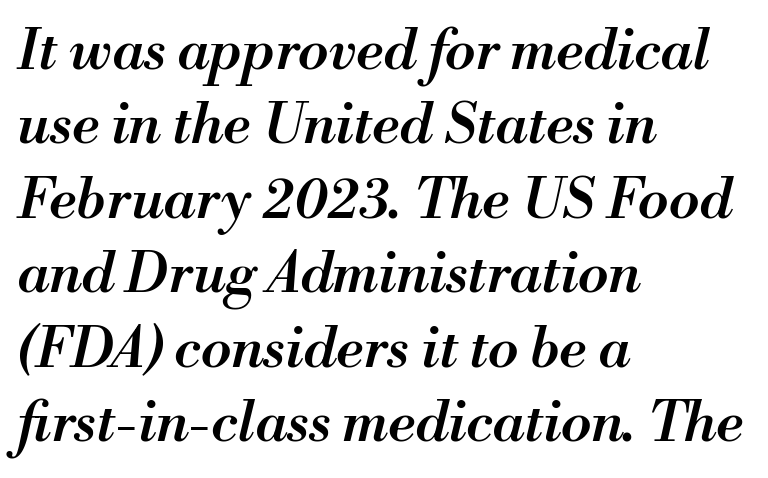
The image shows 56 px semibold type, italic (leaning right); set left-aligned, normal line spacing (1.33x), normal letter spacing, not underlined; medium stroke contrast and a small x-height.
